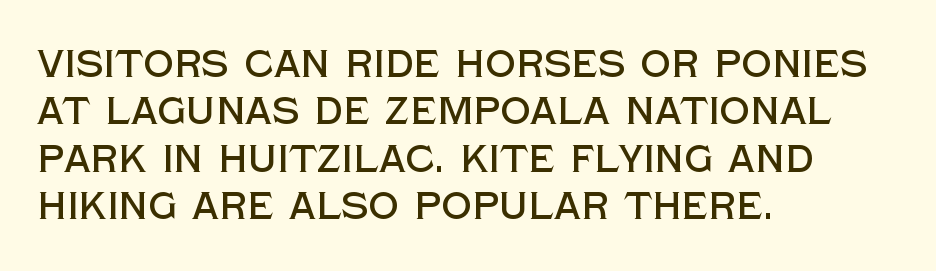
The image shows 38 px sans-serif type, upright; set left-aligned, normal line spacing (1.25x), normal letter spacing, not underlined; a large x-height.
